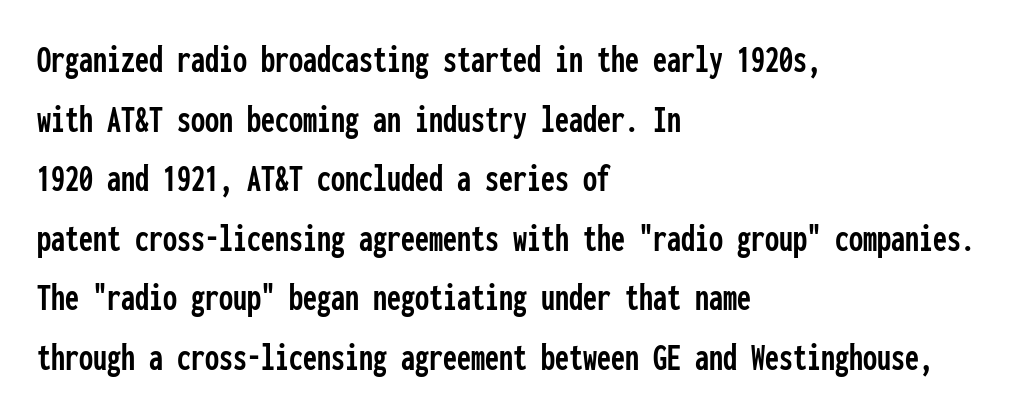
Clear beneath every line of the passage. The rag falls on the right side of this text block. The vertical gap from one line to the next is medium. The lettering holds an erect, upright posture throughout. What kind of face is this? One without serifs — a sans. The type is set solid horizontally, with unmodified tracking.
